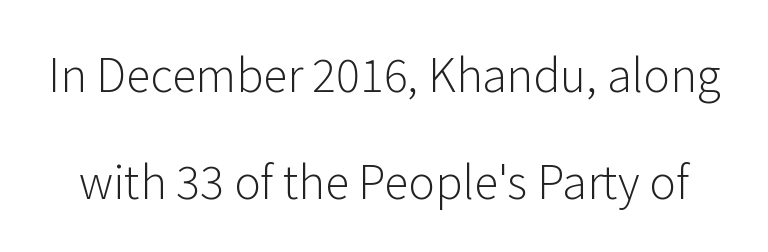
{"serif": "no", "italic": "no", "bold": "no", "weight": "light", "width": "normal", "stroke_contrast": "low", "x_height": "medium", "monospaced": "no", "underline": "no", "line_spacing": "loose", "line_spacing_ratio": 2.38, "letter_spacing": "normal", "letter_spacing_em": 0.0, "glyph_px": 45}
